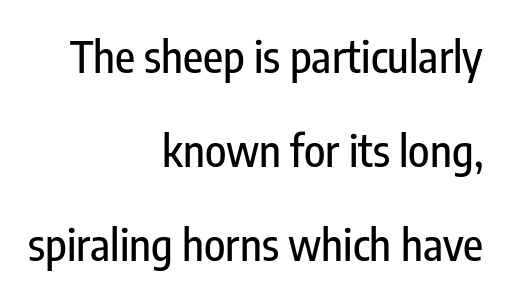
{"serif": "no", "italic": "no", "width": "condensed", "stroke_contrast": "low", "x_height": "medium", "monospaced": "no", "underline": "no", "align": "right", "line_spacing": "loose", "line_spacing_ratio": 2.14, "letter_spacing": "normal", "letter_spacing_em": 0.0, "glyph_px": 44}
